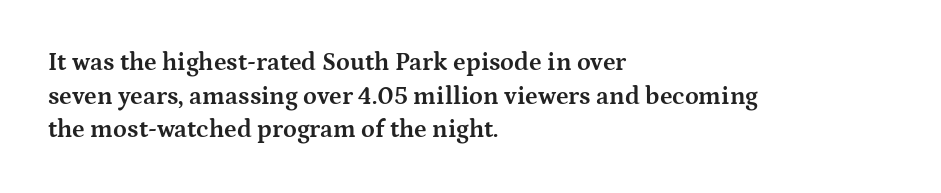
Q: Is the text bold? A: Yes.
Q: Is the text italic (slanted)? A: No, it is upright.
Q: Is the text underlined? A: No.
Q: How is the paragraph aligned? A: Left-aligned.
Q: Is the spacing between letters normal or unusually wide? A: Normal.
Q: Is the spacing between lines tight, normal or loose? A: Normal.
